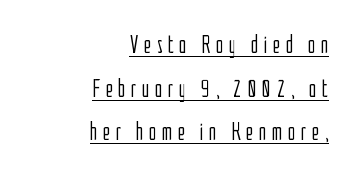
{"italic": "no", "bold": "no", "underline": "yes", "align": "right", "line_spacing_ratio": 1.75, "letter_spacing": "wide", "letter_spacing_em": 0.22, "glyph_px": 25}
